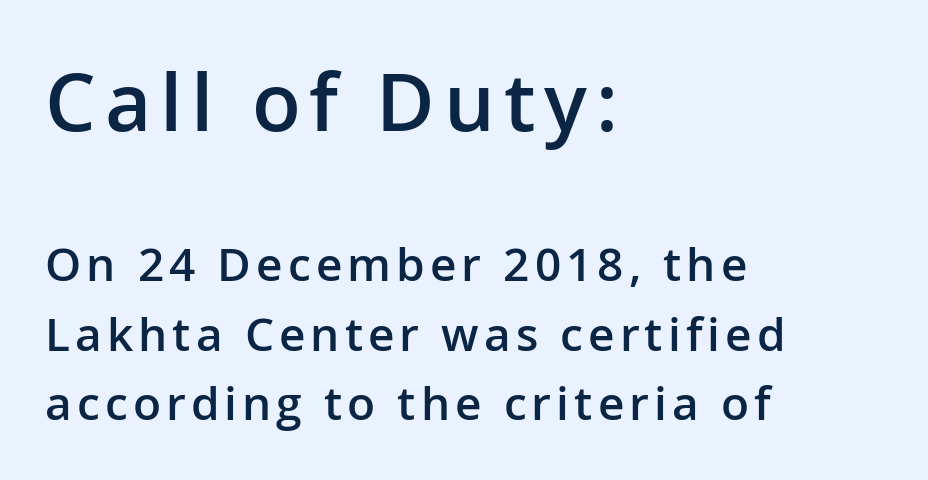
The image shows 80 px semibold sans-serif type, upright; set left-aligned, normal line spacing (1.52x), not underlined; the first (top) block is 1.74x larger; low stroke contrast and a medium x-height.
